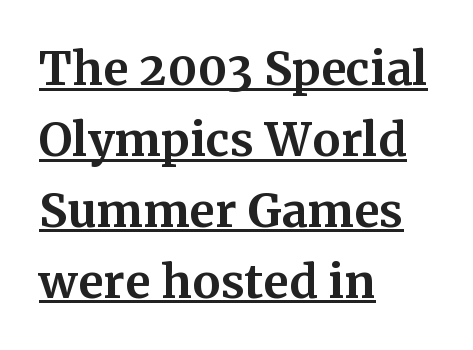
Q: Is the text bold? A: Yes.
Q: Is the text italic (slanted)? A: No, it is upright.
Q: Is the typeface a serif or a sans-serif typeface? A: Serif.
Q: Is the text underlined? A: Yes.
Q: How is the paragraph aligned? A: Left-aligned.
Q: Is the spacing between letters normal or unusually wide? A: Normal.
Q: Is the spacing between lines tight, normal or loose? A: Normal.
Q: Width (condensed, normal, or wide)? A: Normal.
Q: Stroke contrast? A: Medium.
Q: x-height? A: Medium.
Q: Monospaced? A: No.
